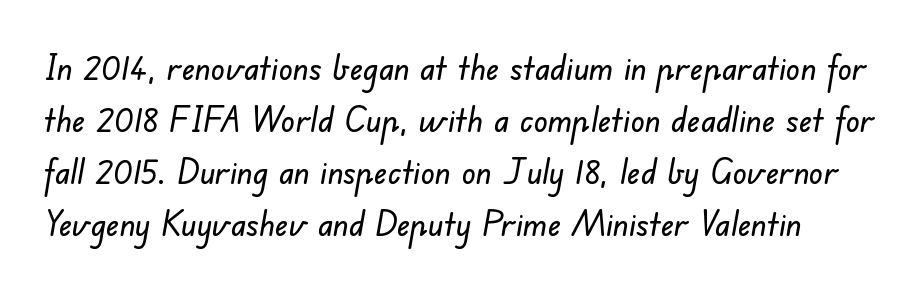
{"serif": "no", "width": "normal", "stroke_contrast": "low", "x_height": "small", "monospaced": "no", "underline": "no", "line_spacing": "normal", "line_spacing_ratio": 1.49, "letter_spacing": "normal", "letter_spacing_em": 0.0, "glyph_px": 35}
